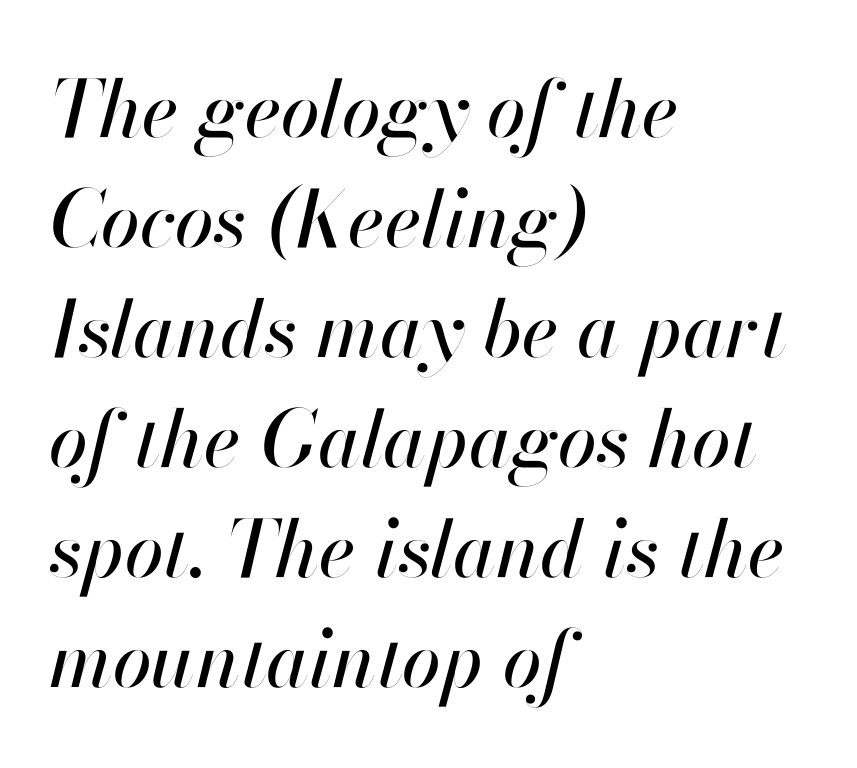
Q: Is the text italic (slanted)? A: Yes, it leans right by about 13 degrees.
Q: Is the text underlined? A: No.
Q: How is the paragraph aligned? A: Left-aligned.
Q: Is the spacing between letters normal or unusually wide? A: Normal.
Q: Is the spacing between lines tight, normal or loose? A: Normal.
Q: Width (condensed, normal, or wide)? A: Normal.
Q: Stroke contrast? A: High.
Q: x-height? A: Small.
Q: Monospaced? A: No.
